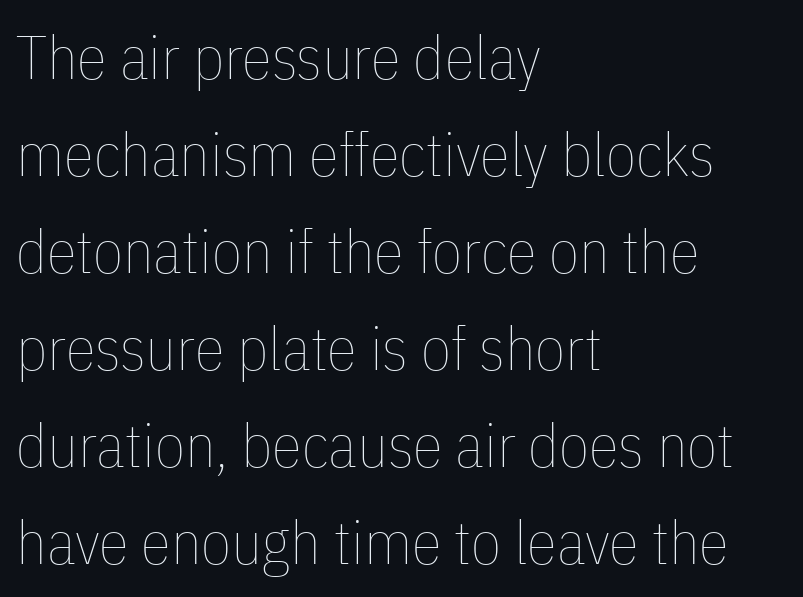
{"italic": "no", "bold": "no", "weight": "thin", "width": "condensed", "stroke_contrast": "low", "x_height": "medium", "monospaced": "no", "underline": "no", "align": "left", "line_spacing": "normal", "line_spacing_ratio": 1.59, "letter_spacing": "normal", "letter_spacing_em": 0.0, "glyph_px": 61}
